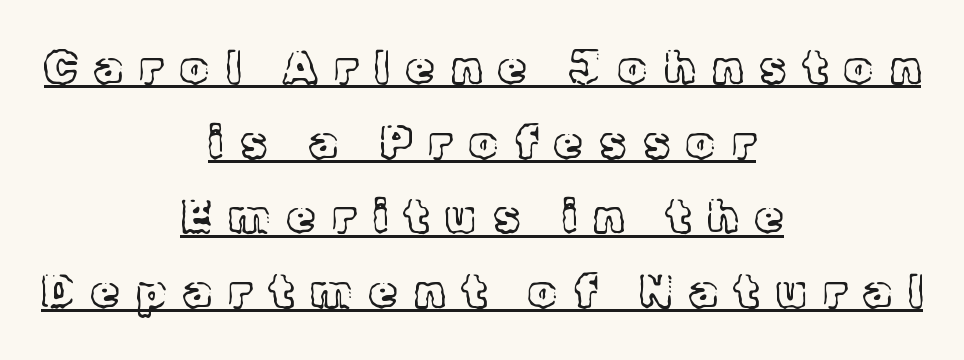
Q: Is the text bold? A: No.
Q: Is the text italic (slanted)? A: No, it is upright.
Q: Is the typeface a serif or a sans-serif typeface? A: Serif.
Q: Is the text underlined? A: Yes.
Q: How is the paragraph aligned? A: Centered.
Q: Is the spacing between letters normal or unusually wide? A: Unusually wide.
Q: Is the spacing between lines tight, normal or loose? A: Normal.
Q: Width (condensed, normal, or wide)? A: Normal.
Q: x-height? A: Medium.
Q: Monospaced? A: No.
